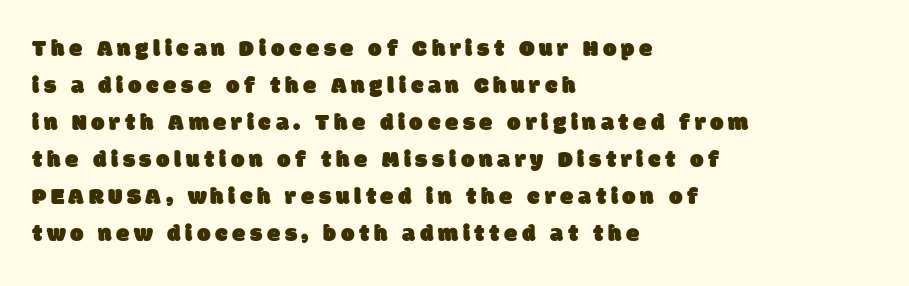
The image shows 24 px text type; set left-aligned, normal line spacing (1.54x), not underlined.
